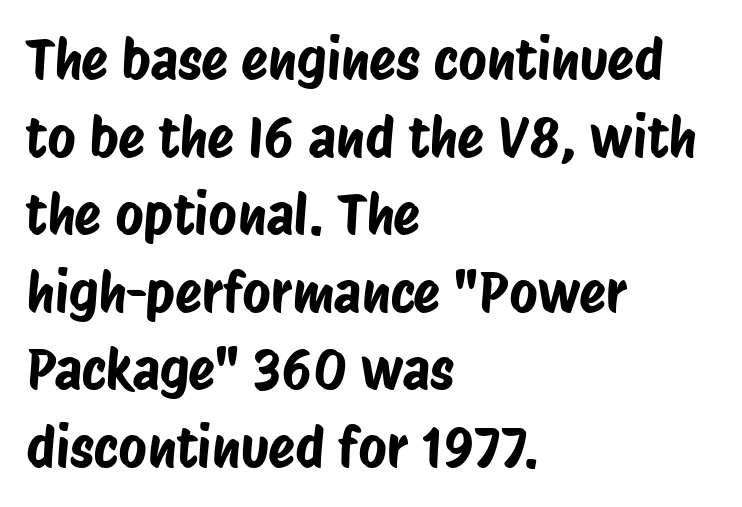
What kind of face is this? One without serifs — a sans. Baseline-to-baseline distance is the conventional proportion of letter height. Proportional: the letters do not fall into vertical columns. Tracking value appears to be zero — textbook default spacing. Clear beneath every line of the passage.
